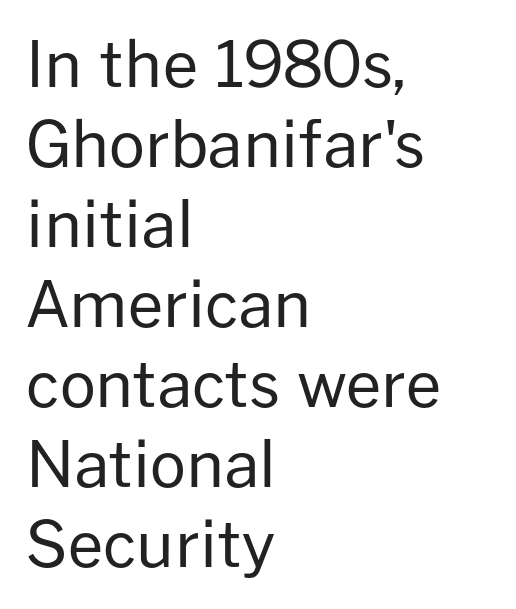
The image shows 63 px regular-weight sans-serif type, upright; set left-aligned, normal line spacing (1.27x), normal letter spacing, not underlined; low stroke contrast and a medium x-height.
